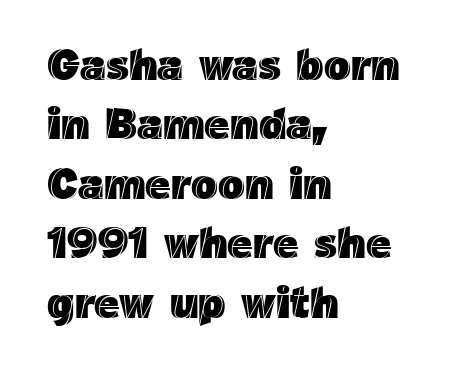
{"italic": "no", "width": "normal", "x_height": "medium", "monospaced": "no", "underline": "no", "align": "left", "line_spacing": "normal", "line_spacing_ratio": 1.35, "letter_spacing": "normal", "letter_spacing_em": 0.0, "glyph_px": 44}
